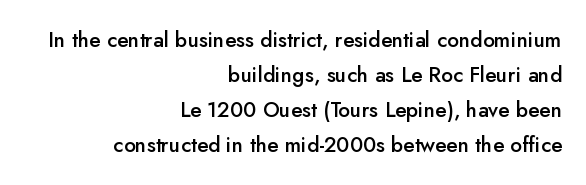
Line spacing here is normal. The space beneath each line is pristine and unruled. The lines in this sample share a right terminus and differ only in where they begin. The typography opts for an upright posture over an oblique one.
